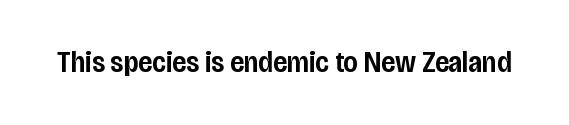
The image shows 30 px semibold, condensed sans-serif type, upright; set normal letter spacing, not underlined; low stroke contrast and a large x-height.
